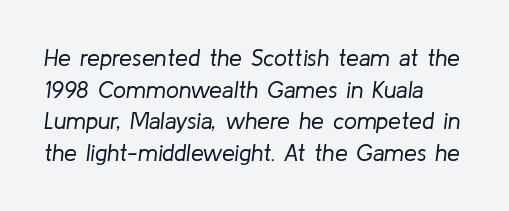
Glyph-to-glyph distance matches everyday printed text. Baseline-to-baseline distance is the conventional proportion of letter height. The whole block is typeset with a tilt. This is not heavy type; no bold has been used. The baseline area is clear.
